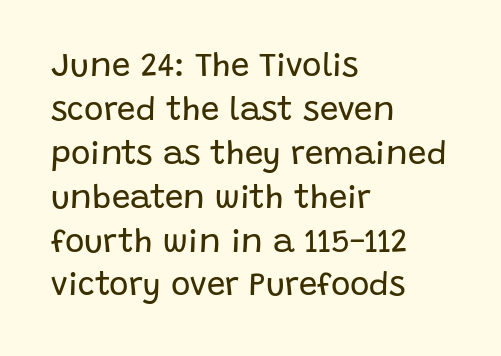
The image shows 33 px regular-weight sans-serif type, upright; set left-aligned, normal line spacing (1.33x), normal letter spacing, not underlined; low stroke contrast and a large x-height.
